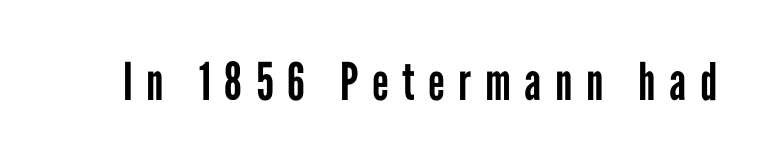
{"serif": "no", "italic": "no", "bold": "no", "weight": "regular", "width": "condensed", "stroke_contrast": "low", "x_height": "medium", "monospaced": "no", "underline": "no", "letter_spacing": "wide", "letter_spacing_em": 0.26, "glyph_px": 52}
